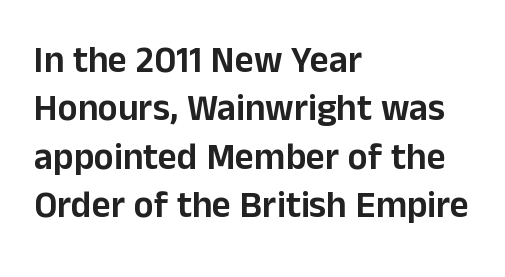
These lines keep a tight, regular rhythm from letter to letter. Classification — sans serif. The string is rendered with underlining switched off. These lines are rendered in a variable-pitch font.
